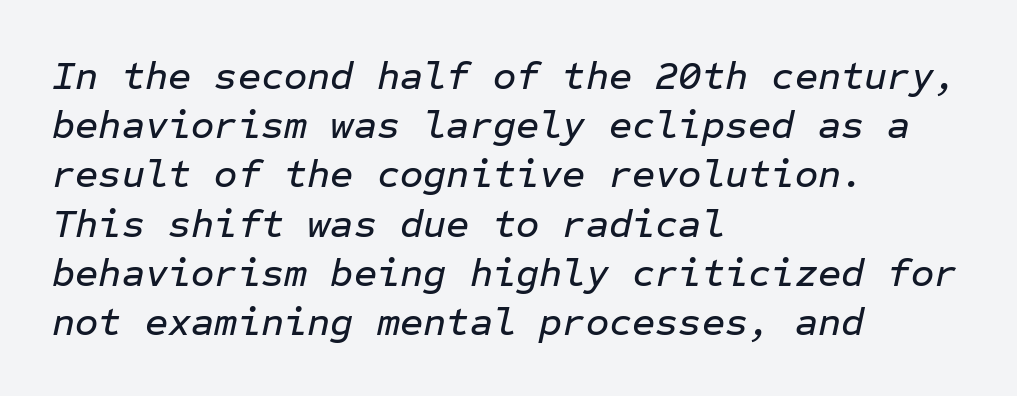
These lines are set flush left with a ragged right edge. The passage shown leans; its letterforms are oblique. This sample has the even, mechanical cadence of fixed-width lettering. The horizontal fit of the characters is conventional and even. Nobody drew a line under any word here.
